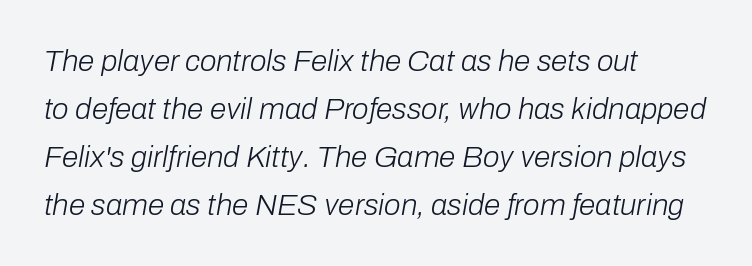
Honestly, there is no underline to notice here at all. The lettering tilts uniformly, giving the passage an italic look. Bold? No — there's no thickening of the strokes. The letters sit at their default tracking, neither squeezed nor spread. How would I describe the line gaps? Plain and ordinary. The rag falls on the right side of this text block.
